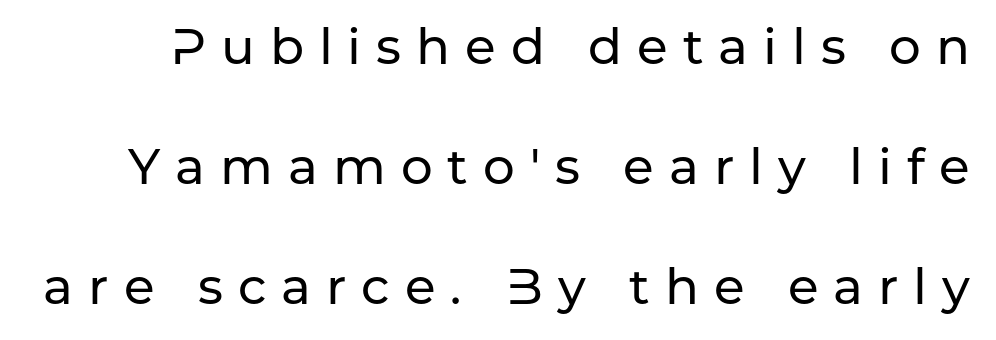
Ordinary non-slanted type is in use. Characters follow at a spacing far wider than the type designer built in. The glyphs in this specimen are sans serif. The leading is generous, giving the passage an open texture. The glyphs are unaccompanied by any horizontal stroke below them. Spacing verdict: proportional, widths tailored to each character.
